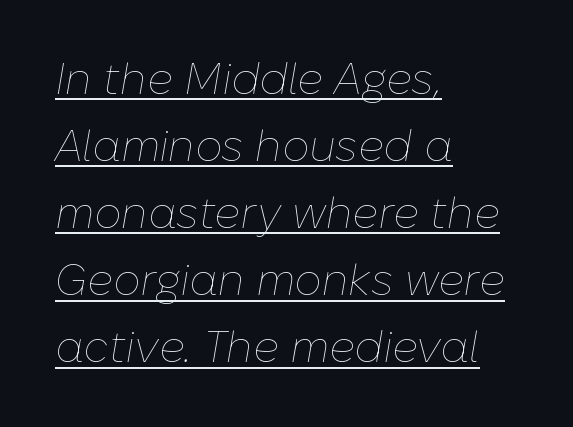
The image shows 43 px thin type, italic (leaning right); set left-aligned, normal line spacing (1.56x), normal letter spacing, underlined; low stroke contrast and a medium x-height.
